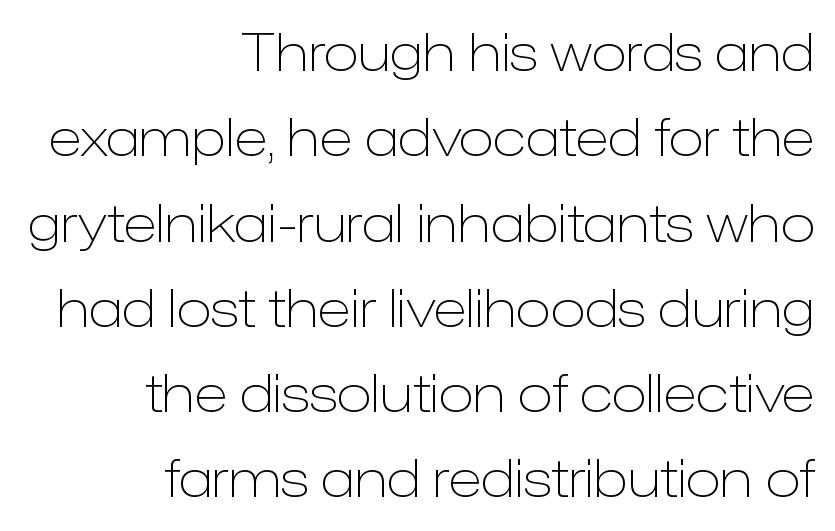
The image shows 52 px light sans-serif type, upright; set right-aligned, normal line spacing (1.64x), normal letter spacing, not underlined; low stroke contrast and a medium x-height.
